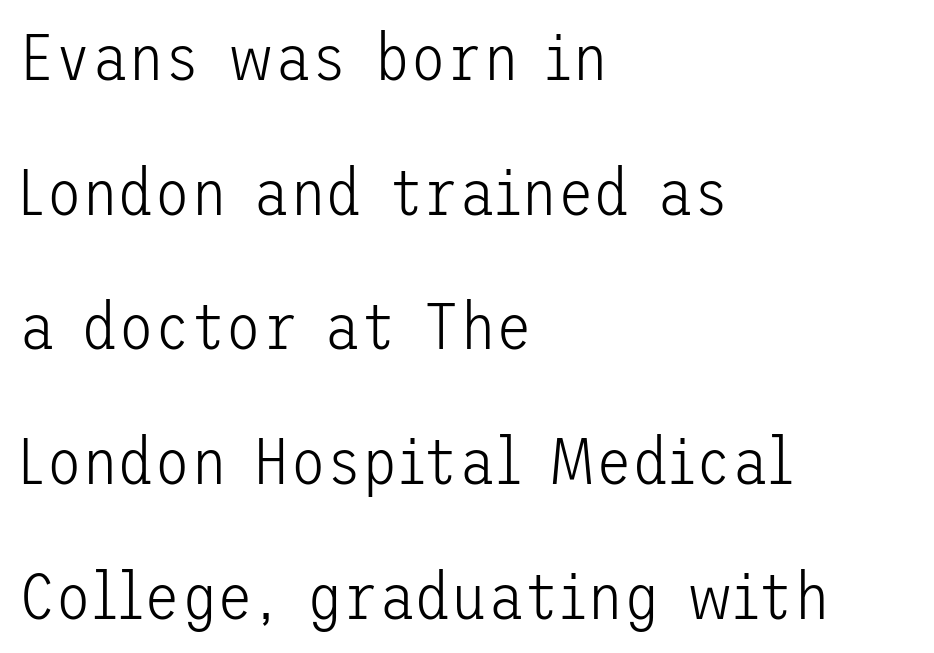
Q: Is the text bold? A: No.
Q: Is the text italic (slanted)? A: No, it is upright.
Q: Is the typeface a serif or a sans-serif typeface? A: Sans-serif.
Q: Is the text underlined? A: No.
Q: How is the paragraph aligned? A: Left-aligned.
Q: Is the spacing between letters normal or unusually wide? A: Normal.
Q: Is the spacing between lines tight, normal or loose? A: Loose.
Q: Width (condensed, normal, or wide)? A: Normal.
Q: Stroke contrast? A: Low.
Q: x-height? A: Medium.
